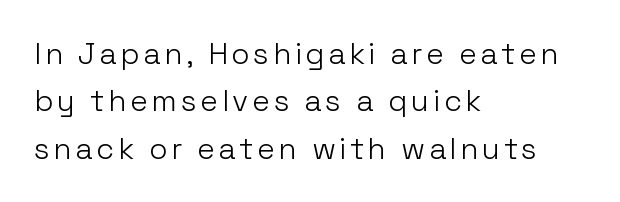
The image shows 30 px light sans-serif type, upright; set left-aligned, normal line spacing (1.58x), not underlined; low stroke contrast and a medium x-height.
